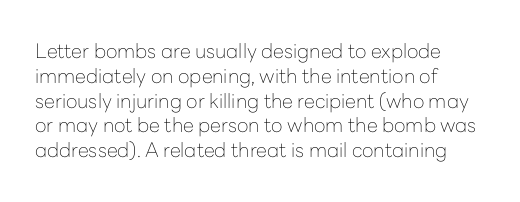
The image shows 20 px text type, upright; set left-aligned, line spacing 1.24x, normal letter spacing, not underlined.
